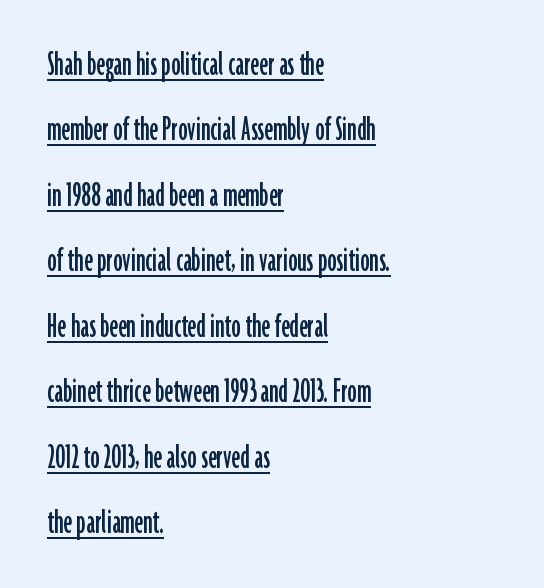
{"serif": "no", "italic": "no", "width": "condensed", "stroke_contrast": "low", "x_height": "medium", "monospaced": "no", "underline": "yes", "align": "left", "line_spacing_ratio": 1.77, "letter_spacing": "normal", "letter_spacing_em": 0.0, "glyph_px": 37}
